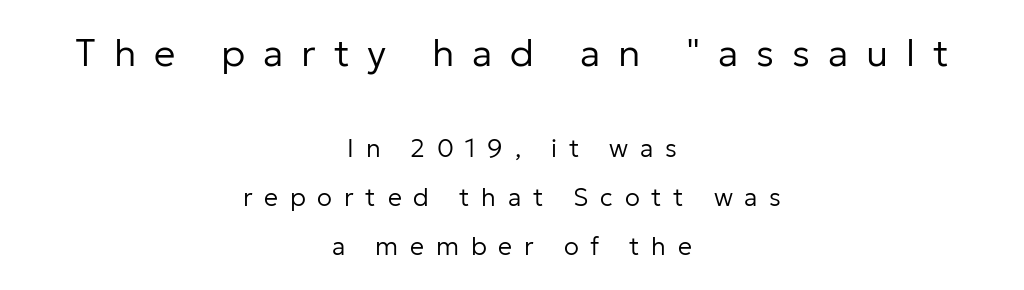
Q: Is the text bold? A: No.
Q: Is the text italic (slanted)? A: No, it is upright.
Q: Is the typeface a serif or a sans-serif typeface? A: Sans-serif.
Q: Is the text underlined? A: No.
Q: How is the paragraph aligned? A: Centered.
Q: Is the spacing between letters normal or unusually wide? A: Unusually wide.
Q: Is the spacing between lines tight, normal or loose? A: Loose.
Q: Which block of text is set in a larger size, the first (top) or the second (bottom)? A: The first (top) one.
Q: Width (condensed, normal, or wide)? A: Normal.
Q: Stroke contrast? A: Low.
Q: x-height? A: Medium.
Q: Monospaced? A: No.
